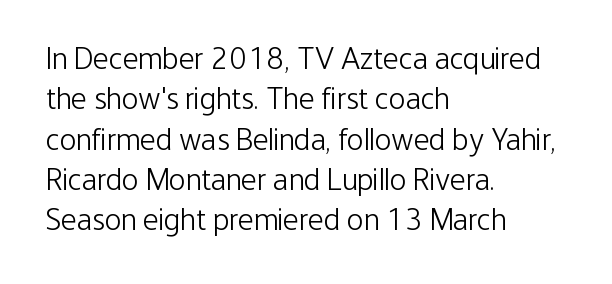
Q: Is the text bold? A: No.
Q: Is the text italic (slanted)? A: No, it is upright.
Q: Is the typeface a serif or a sans-serif typeface? A: Sans-serif.
Q: Is the text underlined? A: No.
Q: How is the paragraph aligned? A: Left-aligned.
Q: Is the spacing between letters normal or unusually wide? A: Normal.
Q: Is the spacing between lines tight, normal or loose? A: Normal.
Q: Width (condensed, normal, or wide)? A: Condensed.
Q: Stroke contrast? A: Low.
Q: x-height? A: Medium.
Q: Monospaced? A: No.
